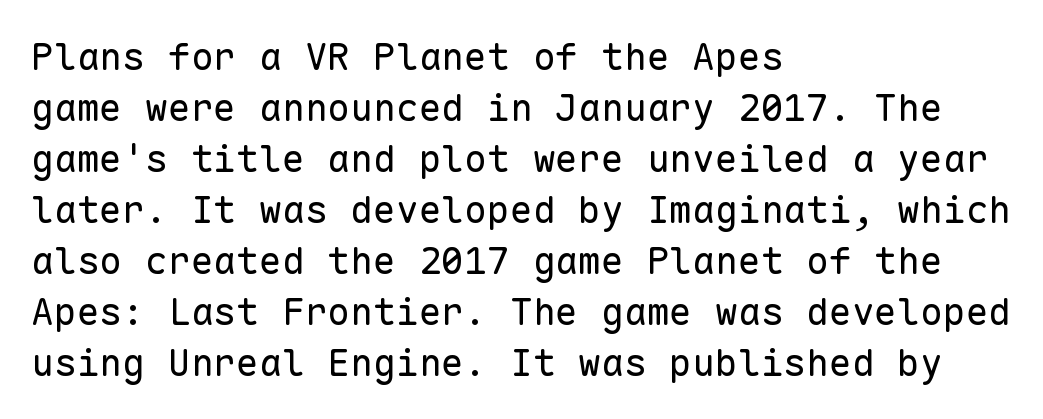
The line texture is even and compact thanks to regular tracking. Stem width sits at or under what a default text font uses. Casual observation: everything's shoved over to the left. This is sans-serif lettering, the kind often seen on screens and signage. Each new line begins a customary step beneath the previous one.
